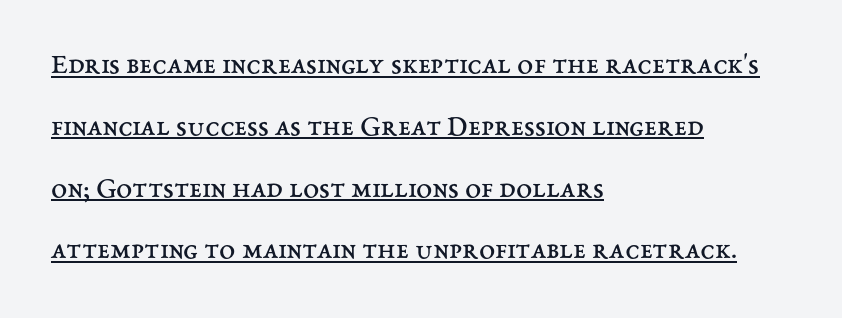
The image shows 29 px regular-weight type, upright; set left-aligned, loose line spacing (2.13x), normal letter spacing, underlined; medium stroke contrast and a medium x-height.
